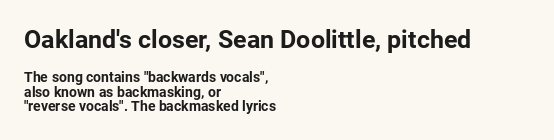
Q: Is the text bold? A: Yes.
Q: Is the text italic (slanted)? A: No, it is upright.
Q: Is the text underlined? A: No.
Q: How is the paragraph aligned? A: Left-aligned.
Q: Is the spacing between letters normal or unusually wide? A: Normal.
Q: Is the spacing between lines tight, normal or loose? A: Tight.
Q: Which block of text is set in a larger size, the first (top) or the second (bottom)? A: The first (top) one.
